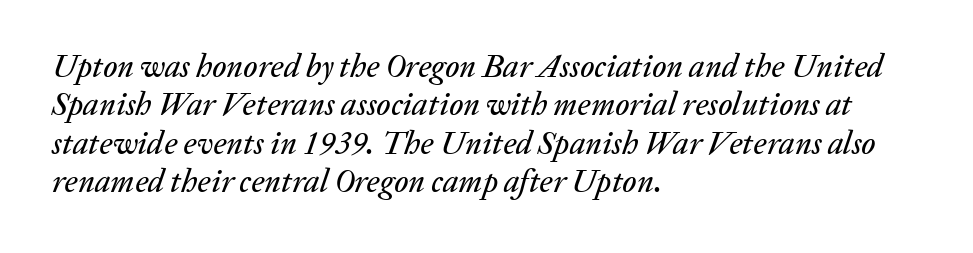
Q: Is the text italic (slanted)? A: Yes, it leans right by about 20 degrees.
Q: Is the text underlined? A: No.
Q: How is the paragraph aligned? A: Left-aligned.
Q: Is the spacing between letters normal or unusually wide? A: Normal.
Q: Width (condensed, normal, or wide)? A: Normal.
Q: Stroke contrast? A: Low.
Q: x-height? A: Medium.
Q: Monospaced? A: No.
